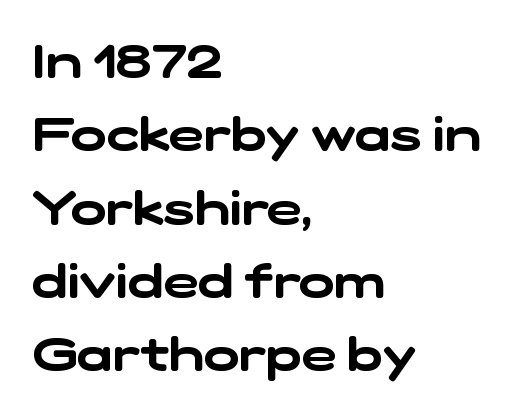
The image shows 47 px wide sans-serif type; set left-aligned, normal line spacing (1.56x), normal letter spacing, not underlined; low stroke contrast and a medium x-height.
